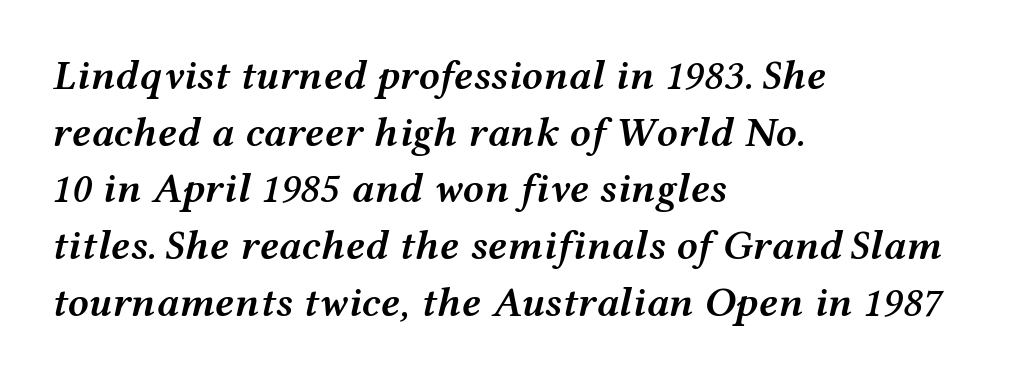
{"italic": "yes", "lean": "right", "slant_degrees": 12, "bold": "semi", "weight": "semibold", "width": "wide", "stroke_contrast": "medium", "x_height": "medium", "monospaced": "no", "underline": "no", "align": "left", "line_spacing": "normal", "line_spacing_ratio": 1.35, "letter_spacing": "normal", "letter_spacing_em": 0.0, "glyph_px": 42}
